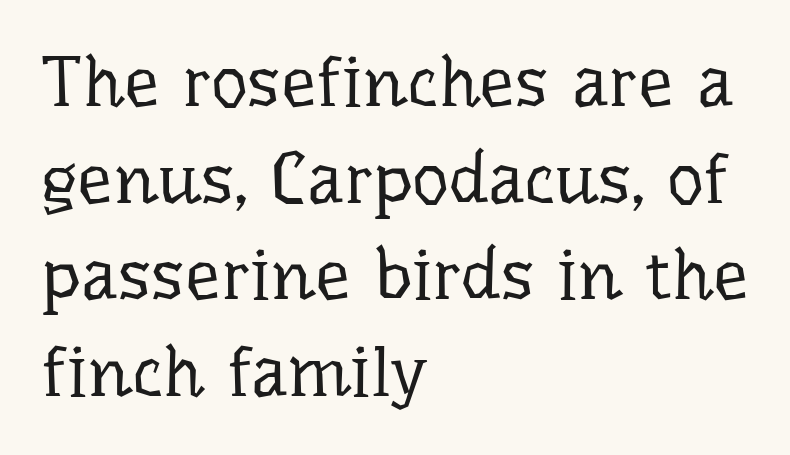
Serif or sans? Serif — the stroke terminals have little feet. Caption: face not bold, strokes unweighted. When letters stand straight like this, we call the style roman or upright. This rendering features lettering with no underline. All the whitespace from short lines collects on the right.
